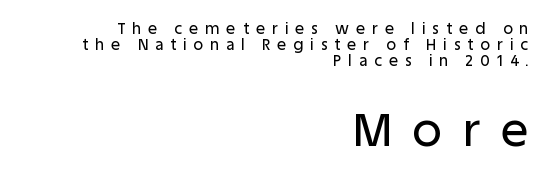
How would I describe the line gaps? Narrow and economical. The glyphs are unaccompanied by any horizontal stroke below them. Regarding serifs, this sample does without them. Glyph-to-glyph distance is far greater than everyday printed text. The ragged edge is on the left, which tells us the setting is flush right.
